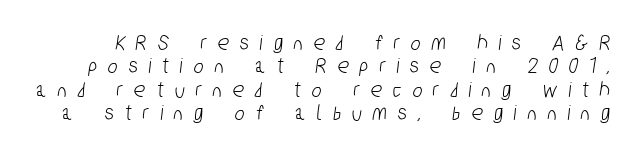
The image shows 23 px text type; set tight line spacing (1.02x), unusually wide letter spacing (+0.49 em), not underlined.
